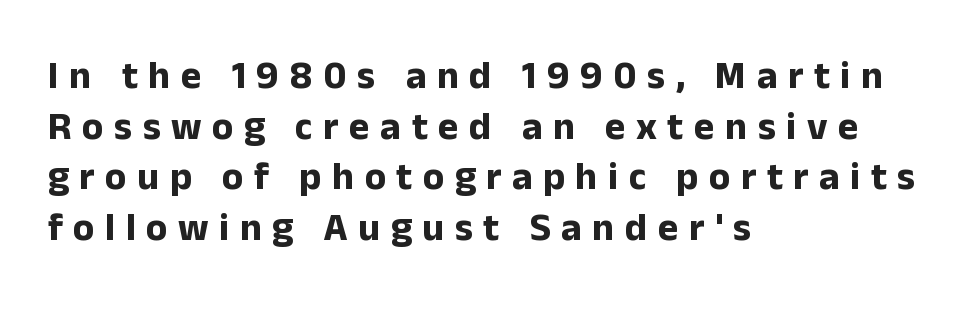
Note the varied advance widths — an 'i' is clearly narrower than an 'm'. The specimen omits any rule beneath the text block's lines. Observe the wide spacing: letters keep a clear distance from each other. I'd call this a sans setting — the letters go barefoot.
